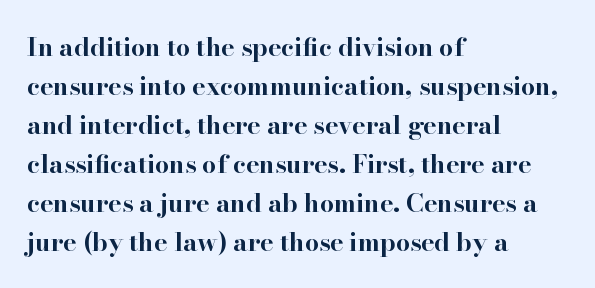
Q: Is the text bold? A: Yes.
Q: Is the text italic (slanted)? A: No, it is upright.
Q: Is the text underlined? A: No.
Q: How is the paragraph aligned? A: Left-aligned.
Q: Is the spacing between letters normal or unusually wide? A: Normal.
Q: Is the spacing between lines tight, normal or loose? A: Normal.
